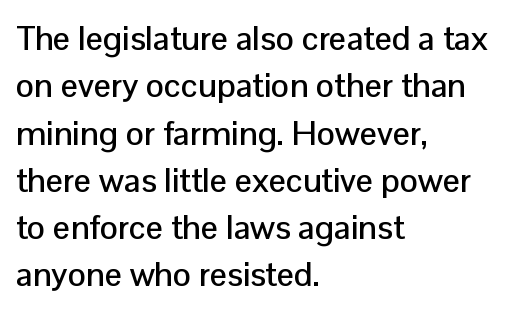
Notice how descenders clear the ascenders below comfortably — that's standard leading. Italic: no, the glyphs are upright roman. The face used here is proportionally spaced, like ordinary book or web type. Look at the tracking — it's just the regular setting, nothing added.
